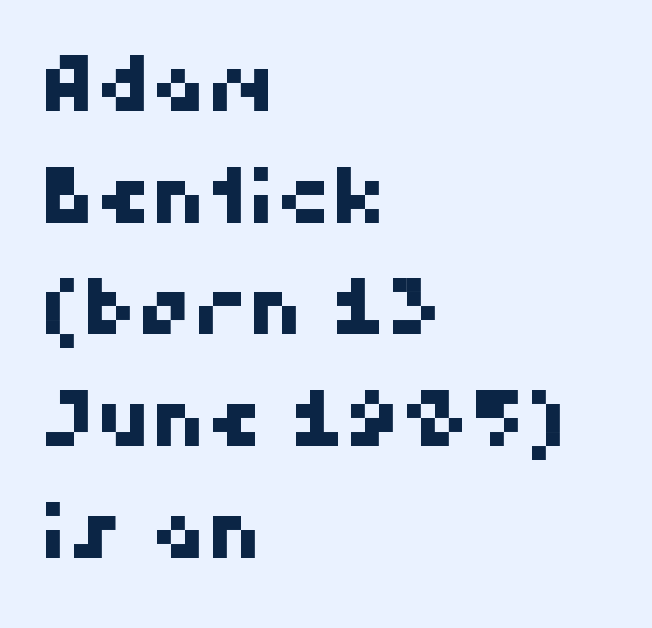
The image shows 77 px sans-serif type; set left-aligned, normal line spacing (1.45x), normal letter spacing, not underlined; high stroke contrast and a medium x-height.
